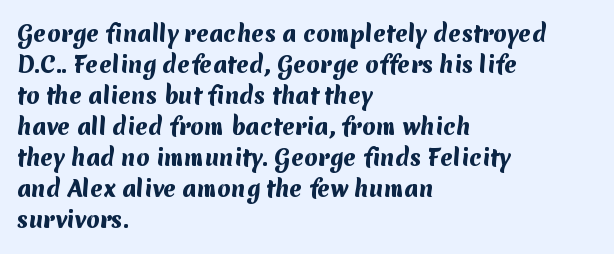
{"bold": "yes", "underline": "no", "align": "left", "line_spacing": "normal", "line_spacing_ratio": 1.41, "letter_spacing": "normal", "letter_spacing_em": 0.0, "glyph_px": 22}
